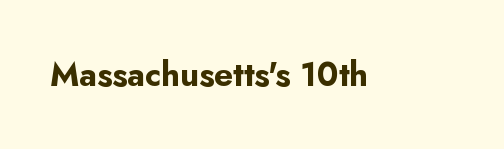
{"serif": "no", "italic": "no", "bold": "yes", "weight": "bold", "width": "normal", "stroke_contrast": "low", "x_height": "small", "monospaced": "no", "underline": "no", "letter_spacing": "normal", "letter_spacing_em": 0.0, "glyph_px": 33}
